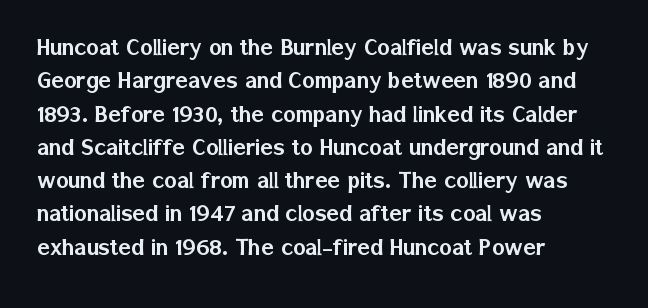
Q: Is the text italic (slanted)? A: No, it is upright.
Q: Is the text underlined? A: No.
Q: How is the paragraph aligned? A: Left-aligned.
Q: Is the spacing between letters normal or unusually wide? A: Normal.
Q: Is the spacing between lines tight, normal or loose? A: Normal.
